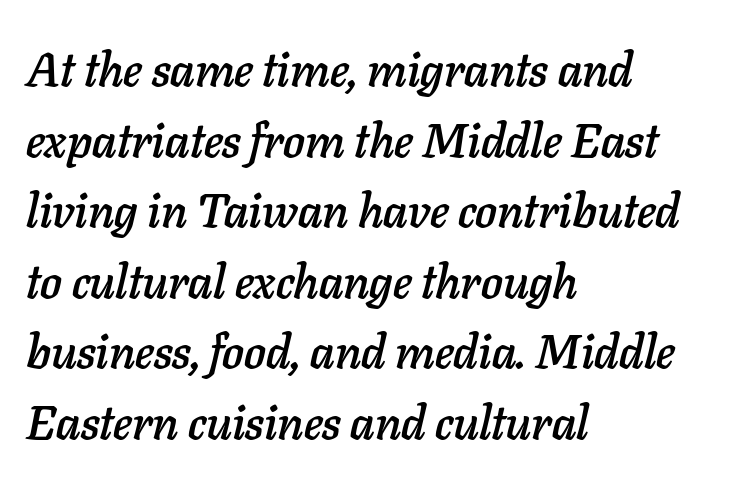
The image shows 48 px text type, italic (leaning right); set left-aligned, normal line spacing (1.47x), normal letter spacing, not underlined; low stroke contrast and a medium x-height.
